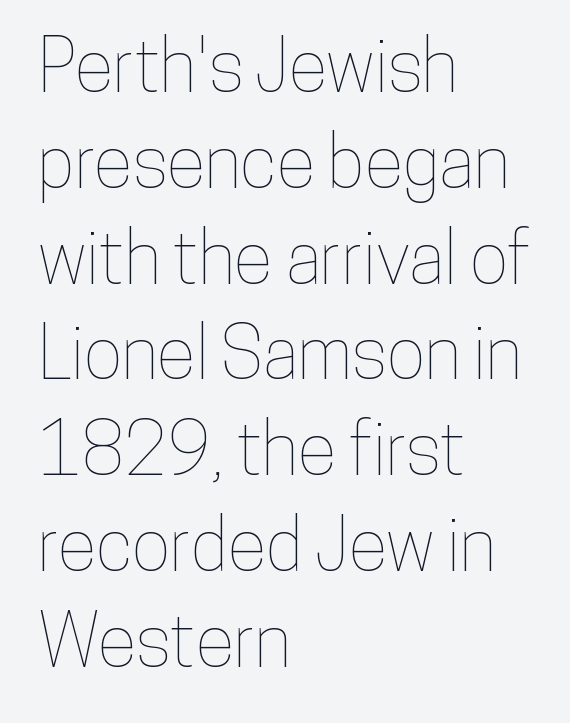
Q: Is the text italic (slanted)? A: No, it is upright.
Q: Is the text underlined? A: No.
Q: How is the paragraph aligned? A: Left-aligned.
Q: Is the spacing between letters normal or unusually wide? A: Normal.
Q: Is the spacing between lines tight, normal or loose? A: Normal.
Q: Width (condensed, normal, or wide)? A: Condensed.
Q: Stroke contrast? A: Low.
Q: x-height? A: Medium.
Q: Monospaced? A: No.
